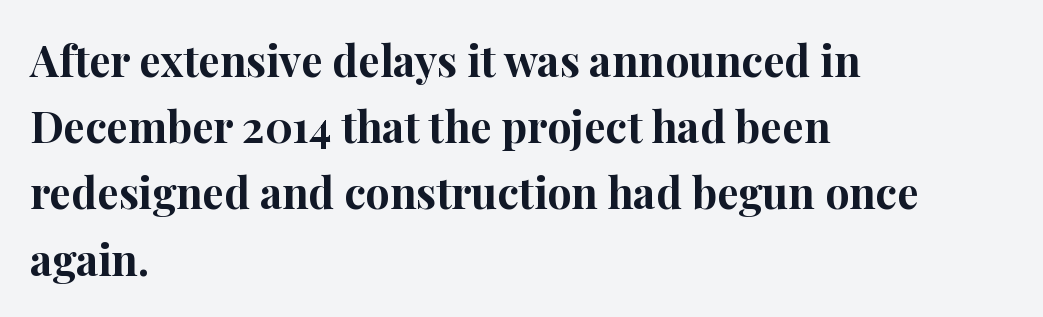
The image shows 43 px bold serif type, upright; set left-aligned, normal line spacing (1.54x), normal letter spacing, not underlined; high stroke contrast and a medium x-height.
